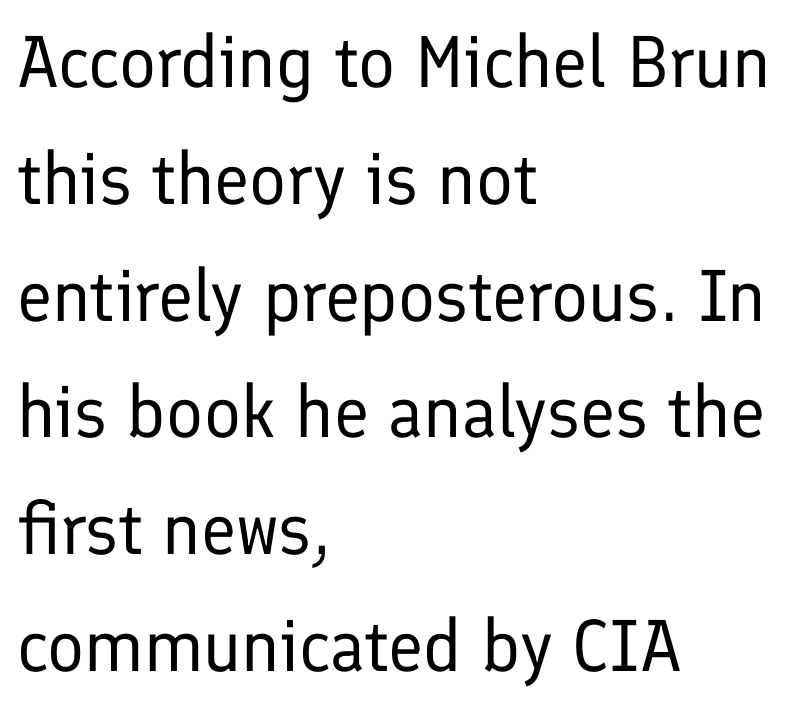
Q: Is the text bold? A: No.
Q: Is the text italic (slanted)? A: No, it is upright.
Q: Is the typeface a serif or a sans-serif typeface? A: Sans-serif.
Q: Is the text underlined? A: No.
Q: How is the paragraph aligned? A: Left-aligned.
Q: Is the spacing between letters normal or unusually wide? A: Normal.
Q: Is the spacing between lines tight, normal or loose? A: Normal.
Q: Width (condensed, normal, or wide)? A: Normal.
Q: Stroke contrast? A: Low.
Q: x-height? A: Medium.
Q: Monospaced? A: No.
